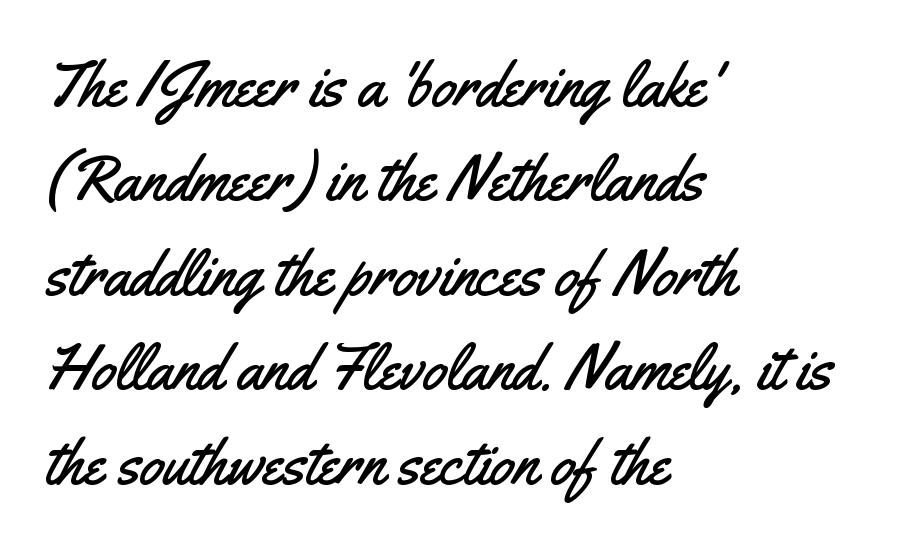
Clear beneath every line of the passage. All the whitespace from short lines collects on the right. The letterforms sit shoulder to shoulder at normal distance. Evenly set lines give the paragraph a standard silhouette.
